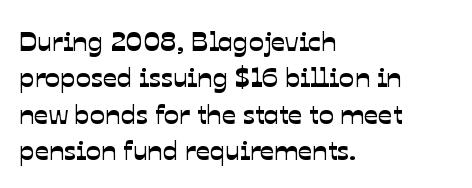
{"serif": "no", "width": "normal", "stroke_contrast": "low", "x_height": "medium", "monospaced": "no", "underline": "no", "align": "left", "line_spacing": "normal", "line_spacing_ratio": 1.3, "letter_spacing": "normal", "letter_spacing_em": 0.0, "glyph_px": 28}
